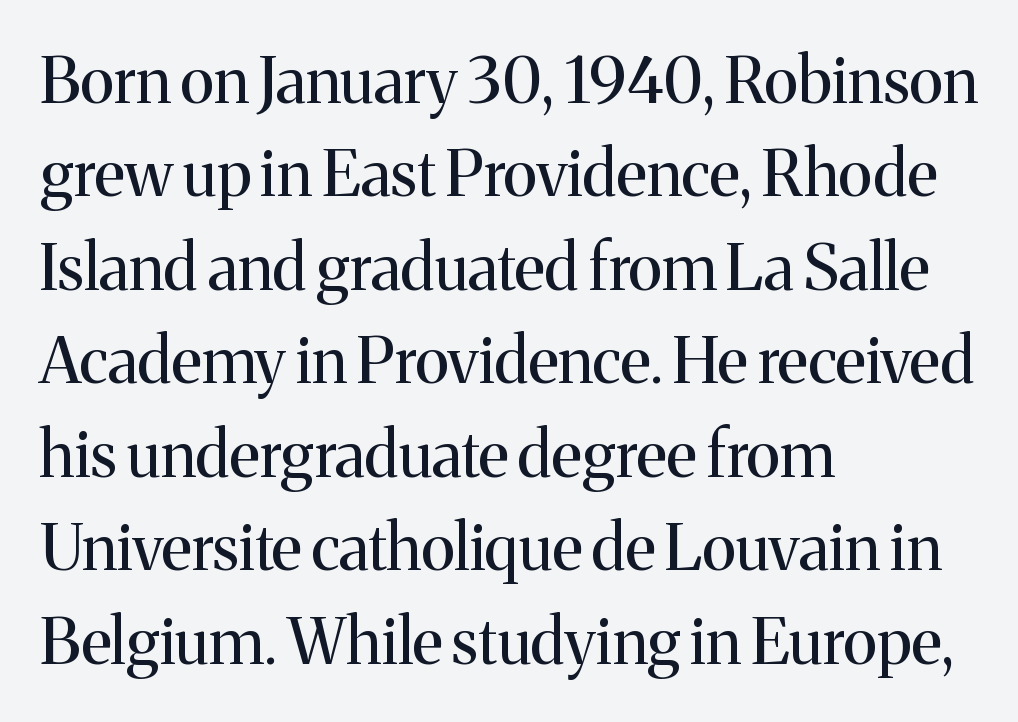
Q: Is the text bold? A: No.
Q: Is the text italic (slanted)? A: No, it is upright.
Q: Is the typeface a serif or a sans-serif typeface? A: Serif.
Q: Is the text underlined? A: No.
Q: How is the paragraph aligned? A: Left-aligned.
Q: Is the spacing between letters normal or unusually wide? A: Normal.
Q: Is the spacing between lines tight, normal or loose? A: Normal.
Q: Width (condensed, normal, or wide)? A: Normal.
Q: Stroke contrast? A: Medium.
Q: x-height? A: Medium.
Q: Monospaced? A: No.
